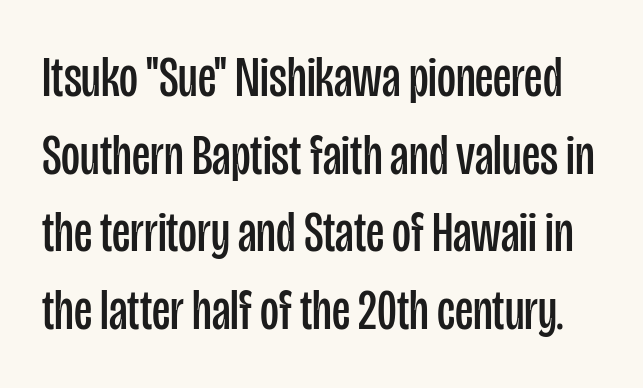
Nothing unusual about the tracking: characters are spaced as the font intends. Font category for this specimen: sans-serif. A clean baseline with only descenders dipping below it. Is there any slant? The stems are plumb. Leading matches the norm, producing a regular column.
